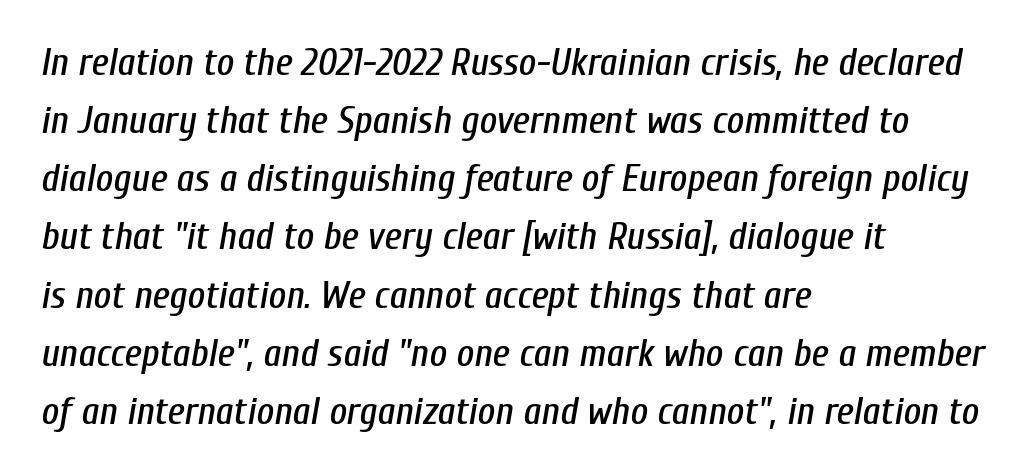
The image shows 38 px condensed type, italic (leaning right); set left-aligned, normal line spacing (1.53x), normal letter spacing, not underlined; low stroke contrast and a medium x-height.
